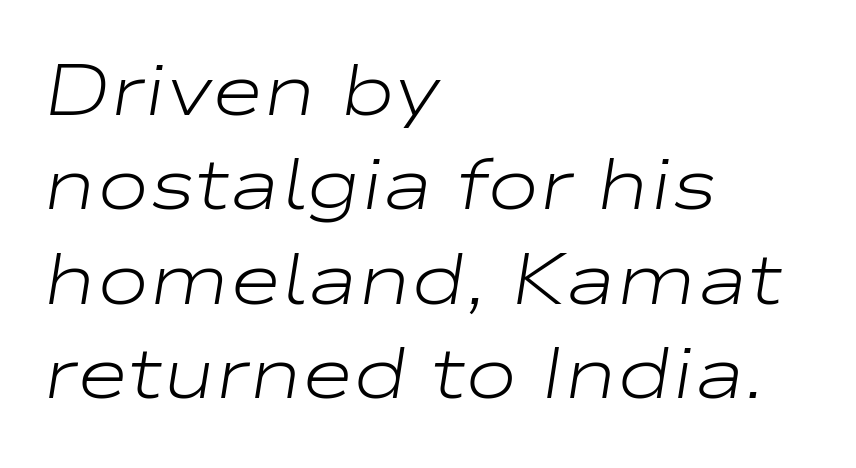
Q: Is the text bold? A: No.
Q: Is the text italic (slanted)? A: Yes, it leans right by about 9 degrees.
Q: Is the text underlined? A: No.
Q: How is the paragraph aligned? A: Left-aligned.
Q: Is the spacing between letters normal or unusually wide? A: Normal.
Q: Is the spacing between lines tight, normal or loose? A: Normal.
Q: Width (condensed, normal, or wide)? A: Wide.
Q: Stroke contrast? A: Low.
Q: x-height? A: Medium.
Q: Monospaced? A: No.
